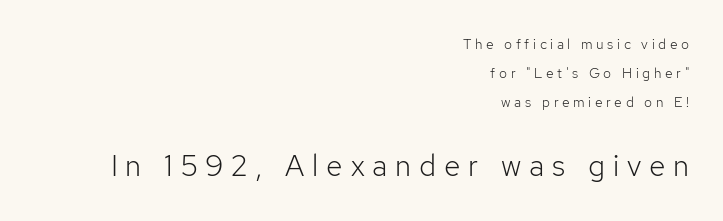
Counters stay open thanks to moderate or lighter strokes. Think of a printed novel: that variable character pitch is what you see here. The tracking jumps out immediately: characters are airy and widely separated. Horizontal alignment here is rightward, an uncommon choice for prose. Which of the two is more prominent by size? The second, at the bottom.
